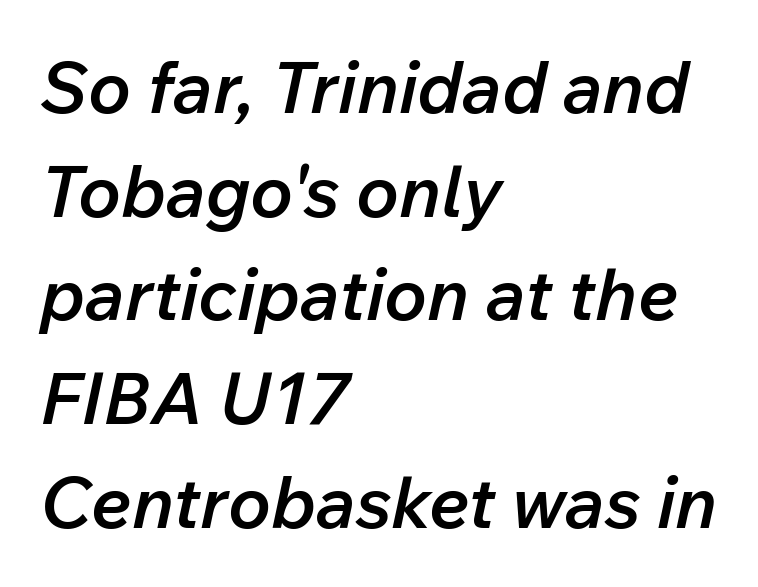
{"italic": "yes", "lean": "right", "slant_degrees": 12, "bold": "semi", "weight": "semibold", "width": "normal", "stroke_contrast": "low", "x_height": "medium", "monospaced": "no", "underline": "no", "align": "left", "line_spacing": "normal", "line_spacing_ratio": 1.44, "letter_spacing": "normal", "letter_spacing_em": 0.0, "glyph_px": 72}
